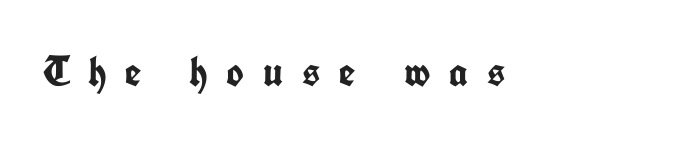
Q: Is the text bold? A: Yes.
Q: Is the text italic (slanted)? A: No, it is upright.
Q: Is the typeface a serif or a sans-serif typeface? A: Sans-serif.
Q: Is the text underlined? A: No.
Q: Is the spacing between letters normal or unusually wide? A: Unusually wide.
Q: Width (condensed, normal, or wide)? A: Condensed.
Q: Stroke contrast? A: Low.
Q: x-height? A: Medium.
Q: Monospaced? A: No.
